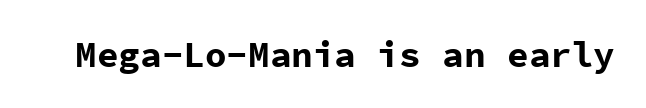
{"serif": "no", "italic": "no", "bold": "yes", "weight": "bold", "width": "normal", "stroke_contrast": "low", "x_height": "medium", "monospaced": "yes", "underline": "no", "letter_spacing": "normal", "letter_spacing_em": 0.0, "glyph_px": 36}
